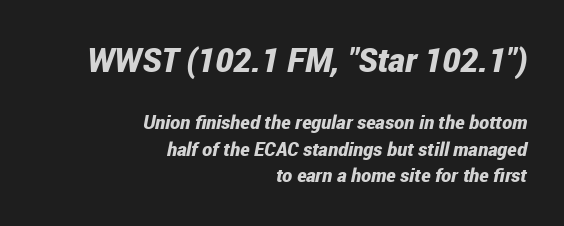
{"italic": "yes", "lean": "right", "slant_degrees": 12, "bold": "yes", "weight": "bold", "width": "condensed", "stroke_contrast": "low", "x_height": "medium", "monospaced": "no", "underline": "no", "align": "right", "line_spacing": "normal", "line_spacing_ratio": 1.39, "letter_spacing": "normal", "letter_spacing_em": 0.0, "larger_block": "first", "size_ratio": 1.74, "glyph_px": 33}
